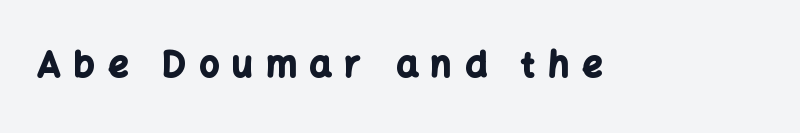
{"serif": "no", "italic": "no", "bold": "yes", "weight": "bold", "width": "normal", "stroke_contrast": "low", "x_height": "medium", "monospaced": "no", "underline": "no", "letter_spacing": "wide", "letter_spacing_em": 0.38, "glyph_px": 35}
